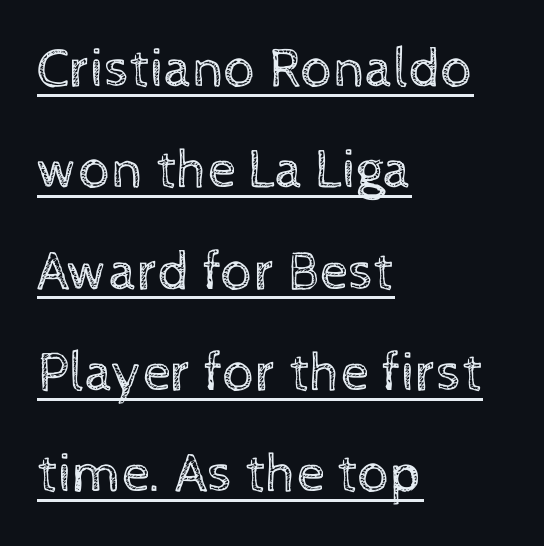
Q: Is the text bold? A: No.
Q: Is the text italic (slanted)? A: No, it is upright.
Q: Is the text underlined? A: Yes.
Q: How is the paragraph aligned? A: Left-aligned.
Q: Is the spacing between letters normal or unusually wide? A: Normal.
Q: Width (condensed, normal, or wide)? A: Normal.
Q: x-height? A: Medium.
Q: Monospaced? A: No.
